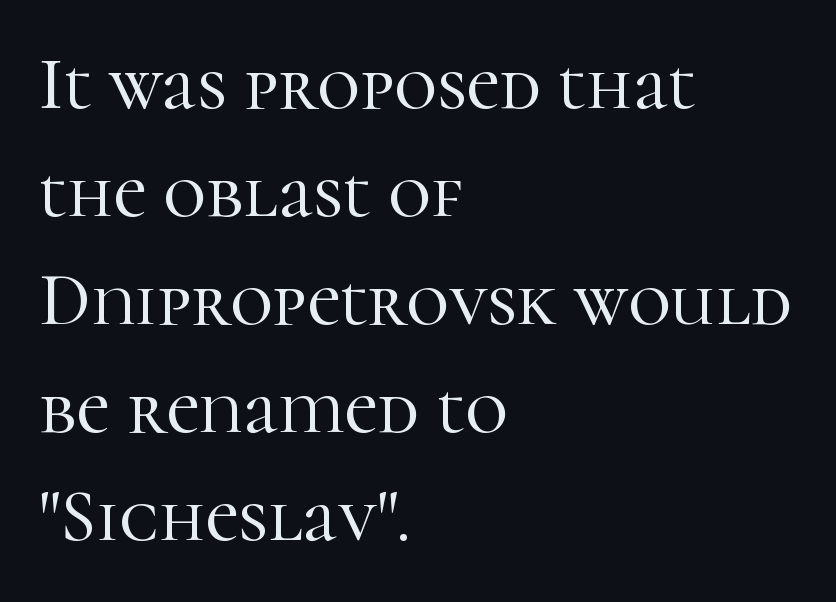
{"serif": "yes", "italic": "no", "width": "normal", "stroke_contrast": "high", "x_height": "medium", "monospaced": "no", "underline": "no", "align": "left", "line_spacing": "normal", "line_spacing_ratio": 1.46, "letter_spacing": "normal", "letter_spacing_em": 0.0, "glyph_px": 74}
